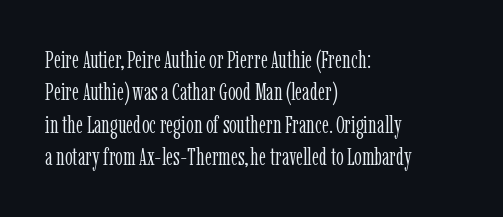
The image shows 24 px text type, upright; set left-aligned, normal line spacing (1.35x), normal letter spacing, not underlined.
